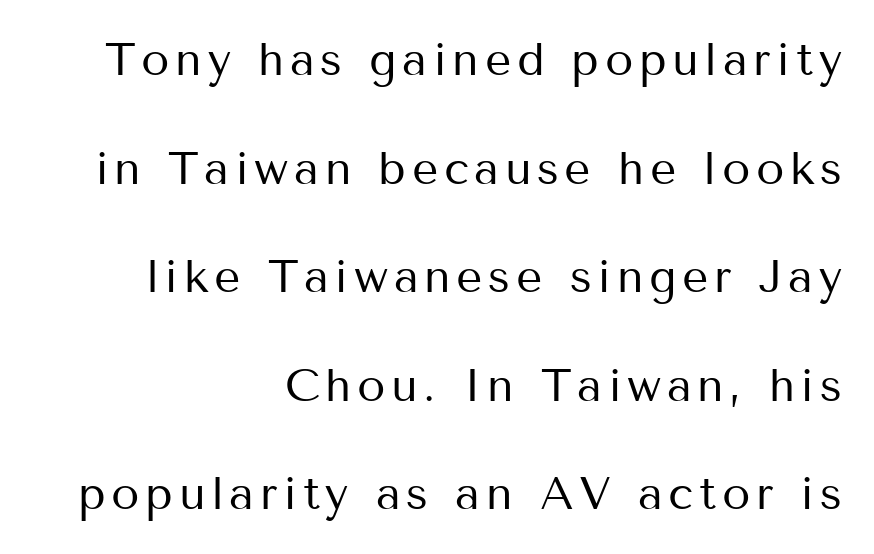
The block of text is sparse from top to bottom, with ample space between rows. Anything drawn beneath the words? Only blank space. No heavy texture on the line: the type isn't bold. The type family on display is of the sans-serif kind.
